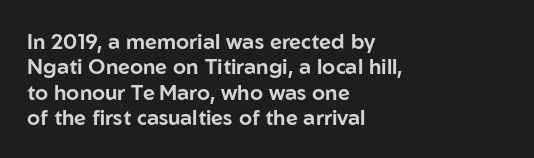
Q: Is the text italic (slanted)? A: No, it is upright.
Q: Is the text underlined? A: No.
Q: How is the paragraph aligned? A: Left-aligned.
Q: Is the spacing between letters normal or unusually wide? A: Normal.
